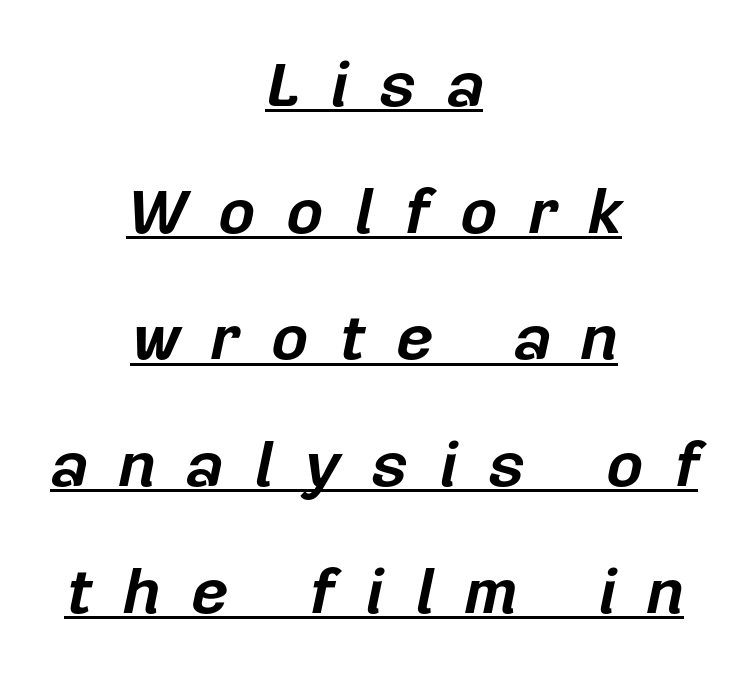
{"italic": "yes", "lean": "right", "slant_degrees": 12, "bold": "yes", "weight": "bold", "width": "normal", "stroke_contrast": "low", "x_height": "medium", "monospaced": "no", "underline": "yes", "align": "center", "line_spacing": "loose", "line_spacing_ratio": 1.98, "letter_spacing": "wide", "letter_spacing_em": 0.48, "glyph_px": 64}
